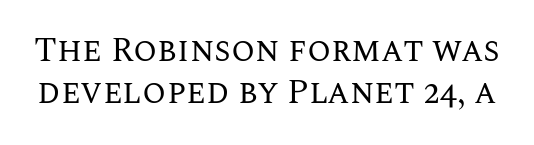
The image shows 34 px regular-weight type, upright; set normal line spacing (1.25x), normal letter spacing, not underlined; medium stroke contrast and a large x-height.
